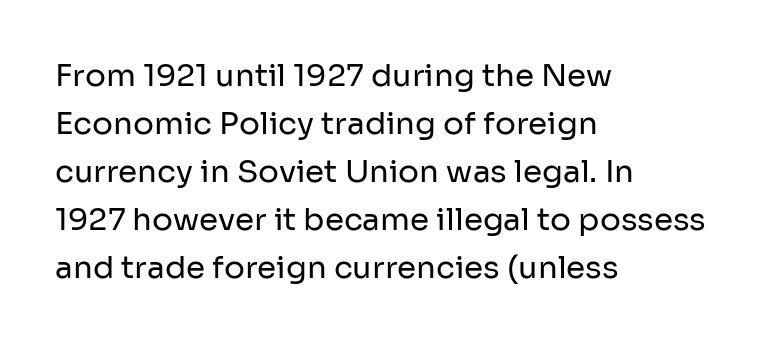
{"serif": "no", "italic": "no", "bold": "no", "weight": "regular", "width": "normal", "stroke_contrast": "low", "x_height": "medium", "monospaced": "no", "underline": "no", "align": "left", "line_spacing": "normal", "line_spacing_ratio": 1.55, "letter_spacing": "normal", "letter_spacing_em": 0.0, "glyph_px": 31}
